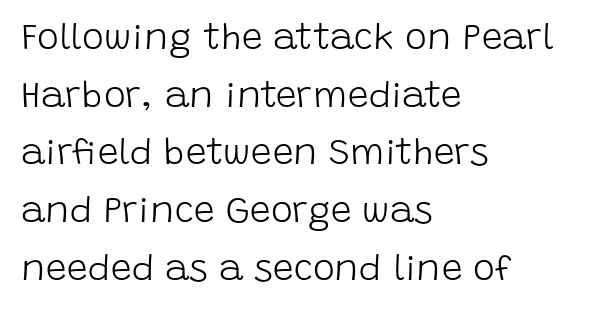
Q: Is the text bold? A: No.
Q: Is the text italic (slanted)? A: No, it is upright.
Q: Is the typeface a serif or a sans-serif typeface? A: Sans-serif.
Q: Is the text underlined? A: No.
Q: How is the paragraph aligned? A: Left-aligned.
Q: Is the spacing between letters normal or unusually wide? A: Normal.
Q: Is the spacing between lines tight, normal or loose? A: Normal.
Q: Width (condensed, normal, or wide)? A: Normal.
Q: Stroke contrast? A: Low.
Q: x-height? A: Large.
Q: Monospaced? A: No.
